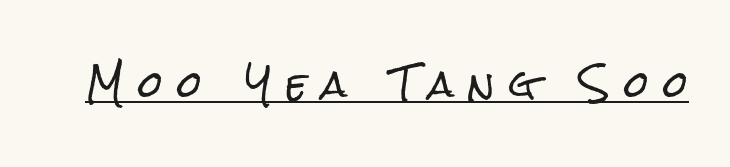
These lines are rendered in a variable-pitch font. Tall strokes in this sample are plumb rather than angled. The face used here is rendered with a markedly widened letterfit. The string is rendered with underlining switched on. Letterform terminals end flat and unadorned throughout the passage.
